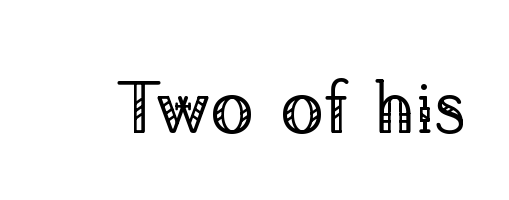
This is roman type, the default non-slanted kind. Examine the stroke ends and you'll spot serifs. Nothing unusual about the tracking: characters are spaced as the font intends. Plain, unruled lines of type. These lines are rendered in a variable-pitch font. Caption: face not bold, strokes unweighted.
